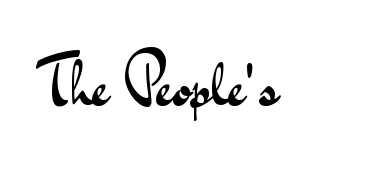
{"serif": "no", "bold": "no", "weight": "regular", "width": "wide", "stroke_contrast": "medium", "x_height": "small", "monospaced": "no", "underline": "no", "letter_spacing": "normal", "letter_spacing_em": 0.0, "glyph_px": 66}
